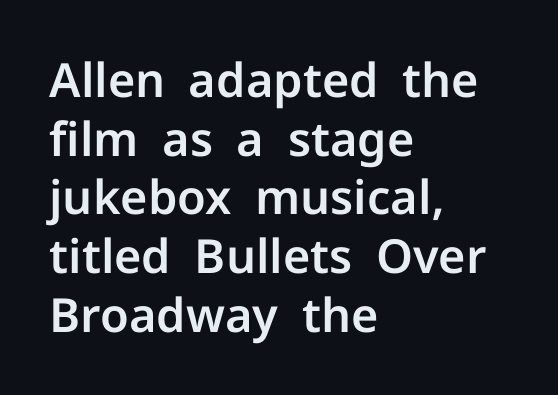
The image shows 47 px sans-serif type, upright; set left-aligned, normal line spacing (1.25x), normal letter spacing, not underlined; low stroke contrast and a medium x-height.
